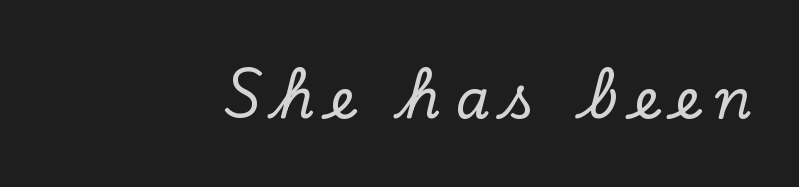
Q: Is the text italic (slanted)? A: Yes.
Q: Is the typeface a serif or a sans-serif typeface? A: Serif.
Q: Is the text underlined? A: No.
Q: Is the spacing between letters normal or unusually wide? A: Unusually wide.
Q: Width (condensed, normal, or wide)? A: Normal.
Q: Stroke contrast? A: Low.
Q: x-height? A: Small.
Q: Monospaced? A: No.
